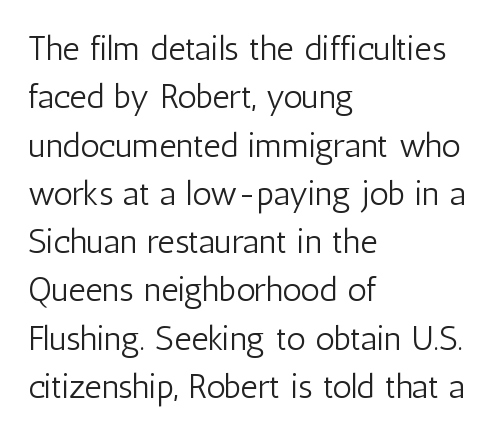
{"serif": "no", "italic": "no", "bold": "no", "weight": "light", "width": "condensed", "stroke_contrast": "low", "x_height": "medium", "monospaced": "no", "underline": "no", "align": "left", "line_spacing": "normal", "line_spacing_ratio": 1.42, "letter_spacing": "normal", "letter_spacing_em": 0.0, "glyph_px": 34}
